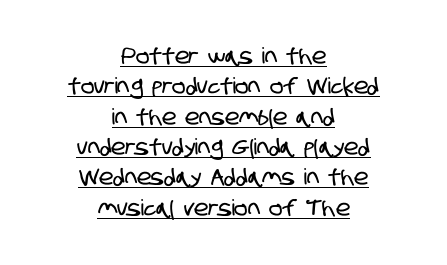
Q: Is the text underlined? A: Yes.
Q: How is the paragraph aligned? A: Centered.
Q: Is the spacing between letters normal or unusually wide? A: Normal.
Q: Is the spacing between lines tight, normal or loose? A: Normal.
